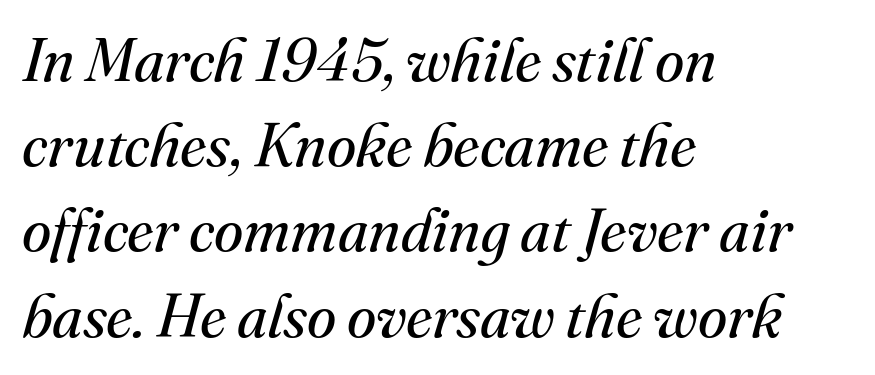
The image shows 60 px regular-weight serif type, italic (leaning right); set left-aligned, normal line spacing (1.42x), normal letter spacing, not underlined; medium stroke contrast and a small x-height.
